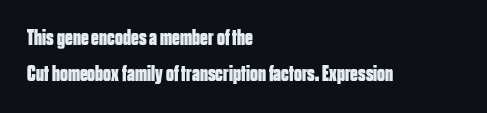
Q: Is the text bold? A: Yes.
Q: Is the text italic (slanted)? A: No, it is upright.
Q: Is the text underlined? A: No.
Q: How is the paragraph aligned? A: Left-aligned.
Q: Is the spacing between letters normal or unusually wide? A: Normal.
Q: Is the spacing between lines tight, normal or loose? A: Normal.
